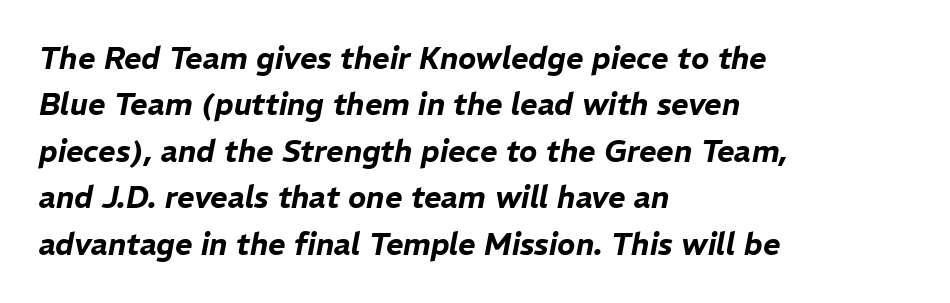
Q: Is the text italic (slanted)? A: Yes, it leans right by about 11 degrees.
Q: Is the text underlined? A: No.
Q: How is the paragraph aligned? A: Left-aligned.
Q: Is the spacing between letters normal or unusually wide? A: Normal.
Q: Is the spacing between lines tight, normal or loose? A: Normal.
Q: Width (condensed, normal, or wide)? A: Normal.
Q: Stroke contrast? A: Low.
Q: x-height? A: Medium.
Q: Monospaced? A: No.
